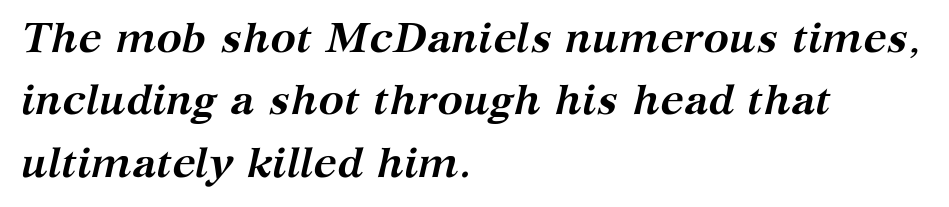
{"serif": "yes", "italic": "yes", "lean": "right", "slant_degrees": 12, "bold": "yes", "weight": "semibold", "width": "normal", "stroke_contrast": "medium", "x_height": "medium", "monospaced": "no", "underline": "no", "align": "left", "line_spacing": "normal", "line_spacing_ratio": 1.45, "letter_spacing": "normal", "letter_spacing_em": 0.0, "glyph_px": 43}
